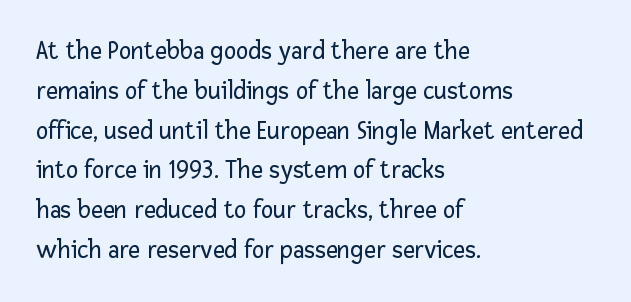
The image shows 26 px text type, upright; set left-aligned, normal line spacing (1.53x), normal letter spacing, not underlined.
